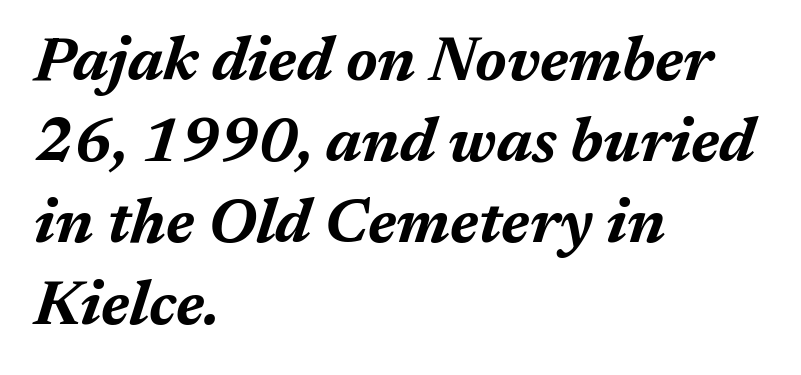
Q: Is the text bold? A: Yes.
Q: Is the text italic (slanted)? A: Yes, it leans right by about 17 degrees.
Q: Is the text underlined? A: No.
Q: How is the paragraph aligned? A: Left-aligned.
Q: Is the spacing between letters normal or unusually wide? A: Normal.
Q: Is the spacing between lines tight, normal or loose? A: Normal.
Q: Width (condensed, normal, or wide)? A: Normal.
Q: Stroke contrast? A: Medium.
Q: x-height? A: Medium.
Q: Monospaced? A: No.
